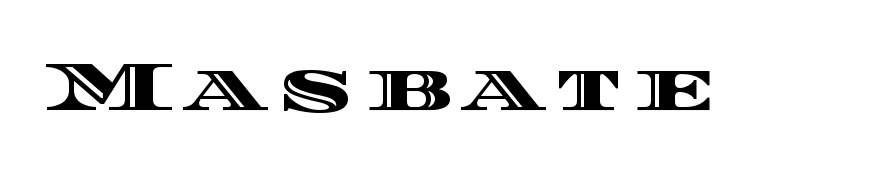
The lettering stays uniformly vertical, giving the passage a roman look. The space beneath each line is pristine and unruled. Note the varied advance widths — an 'i' is clearly narrower than an 'm'.
